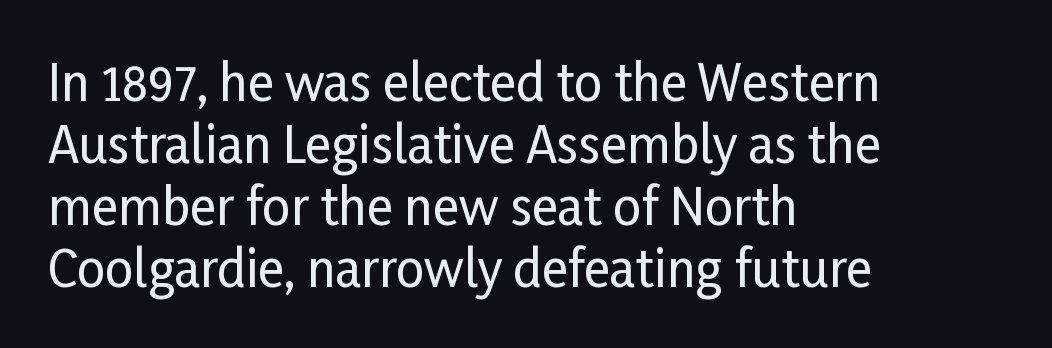
The image shows 50 px condensed sans-serif type, upright; set left-aligned, line spacing 1.24x, normal letter spacing, not underlined; low stroke contrast and a medium x-height.
